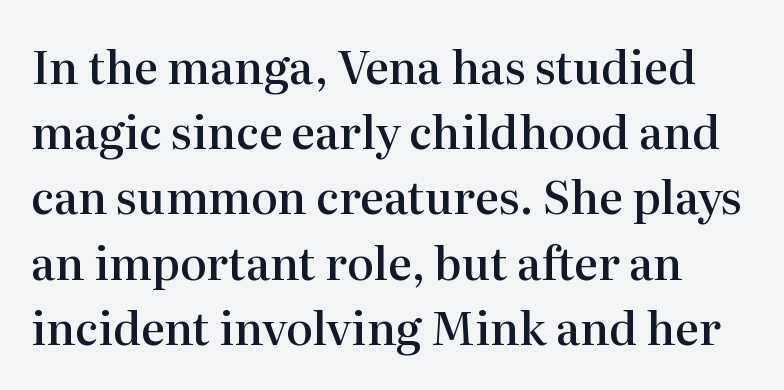
The image shows 45 px semibold serif type, upright; set normal line spacing (1.45x), normal letter spacing, not underlined; high stroke contrast and a medium x-height.
